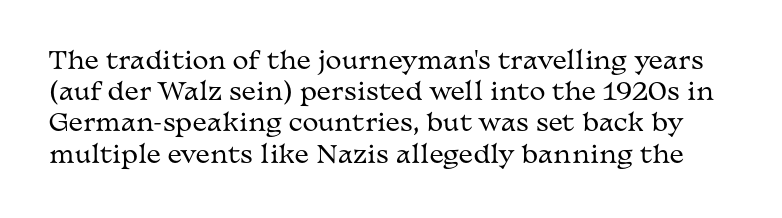
The image shows 24 px text type, upright; set normal line spacing (1.3x), normal letter spacing, not underlined.
